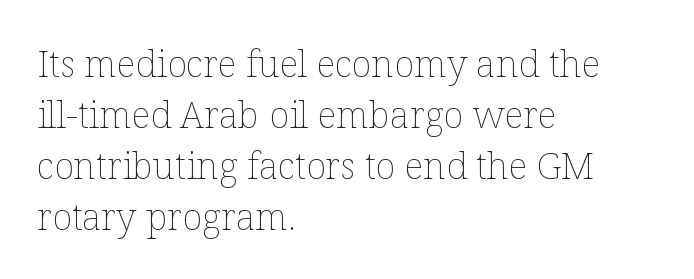
Q: Is the text bold? A: No.
Q: Is the text italic (slanted)? A: No, it is upright.
Q: Is the text underlined? A: No.
Q: How is the paragraph aligned? A: Left-aligned.
Q: Is the spacing between letters normal or unusually wide? A: Normal.
Q: Is the spacing between lines tight, normal or loose? A: Normal.
Q: Width (condensed, normal, or wide)? A: Normal.
Q: Stroke contrast? A: Low.
Q: x-height? A: Medium.
Q: Monospaced? A: No.
